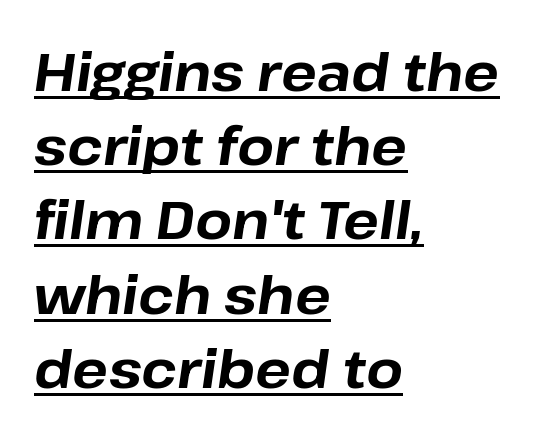
{"italic": "yes", "lean": "right", "slant_degrees": 8, "bold": "yes", "weight": "bold", "width": "normal", "stroke_contrast": "low", "x_height": "medium", "monospaced": "no", "underline": "yes", "align": "left", "line_spacing": "normal", "line_spacing_ratio": 1.4, "letter_spacing": "normal", "letter_spacing_em": 0.0, "glyph_px": 53}
